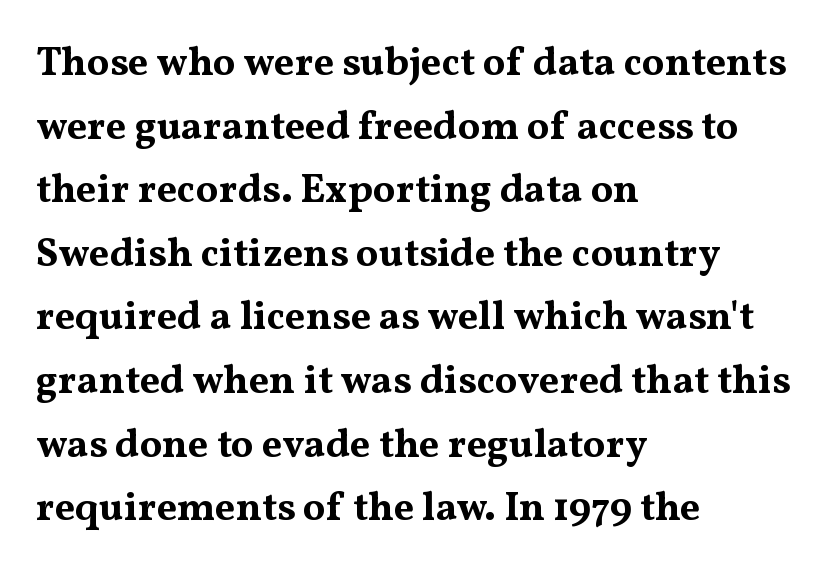
Q: Is the text bold? A: Yes.
Q: Is the text italic (slanted)? A: No, it is upright.
Q: Is the typeface a serif or a sans-serif typeface? A: Serif.
Q: Is the text underlined? A: No.
Q: How is the paragraph aligned? A: Left-aligned.
Q: Is the spacing between letters normal or unusually wide? A: Normal.
Q: Is the spacing between lines tight, normal or loose? A: Normal.
Q: Width (condensed, normal, or wide)? A: Wide.
Q: Stroke contrast? A: Medium.
Q: x-height? A: Medium.
Q: Monospaced? A: No.
